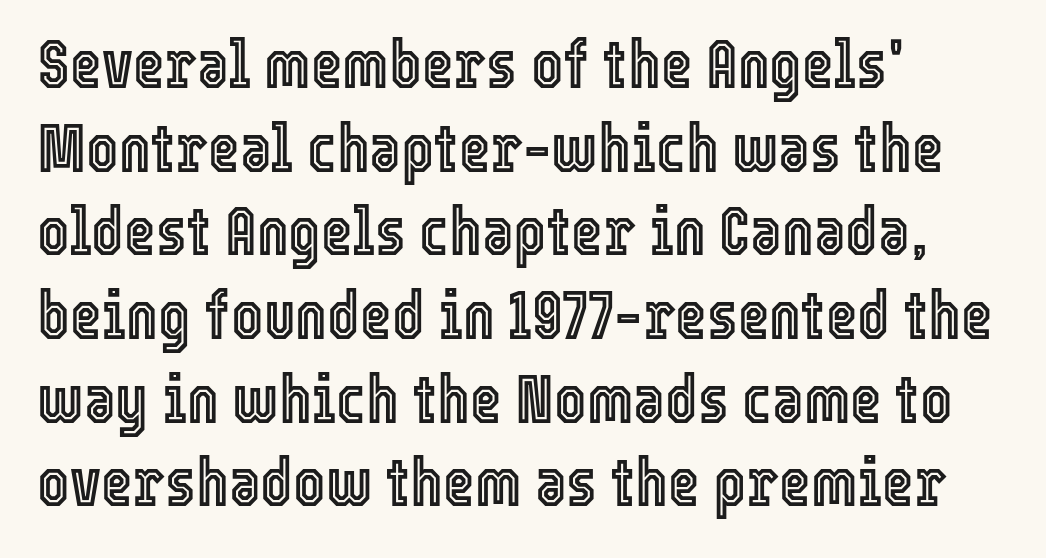
The image shows 68 px condensed type, upright; set left-aligned, line spacing 1.23x, normal letter spacing, not underlined; a medium x-height.
